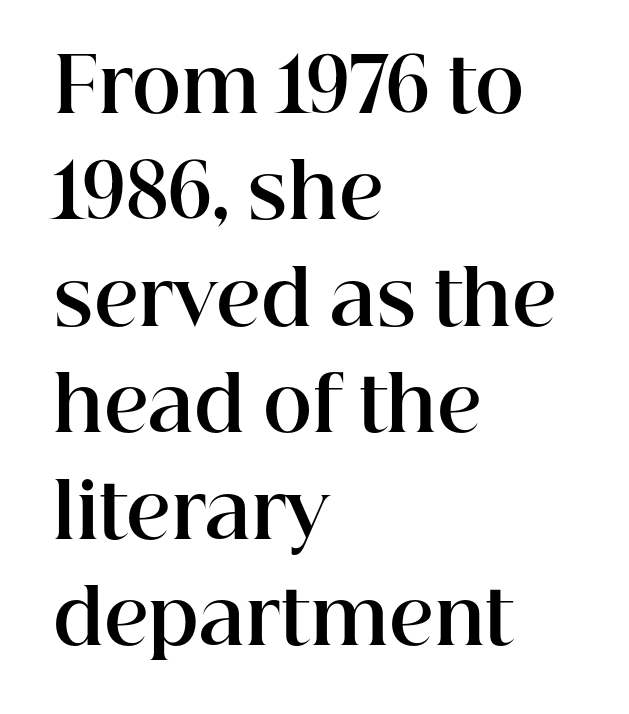
The image shows 75 px bold serif type, upright; set left-aligned, normal line spacing (1.42x), normal letter spacing, not underlined; high stroke contrast and a medium x-height.
